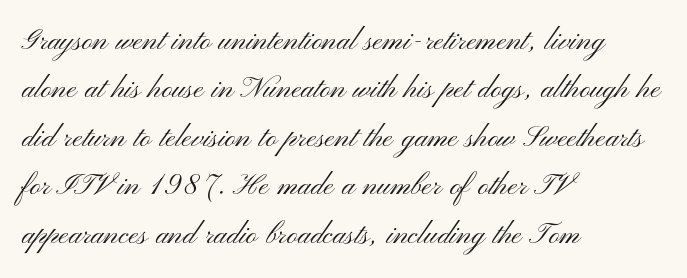
Check where the strokes stop: nothing finishes them off — pure sans. The letters advance in unequal steps, a hallmark of proportional type. Every row of glyphs begins at an identical x-position on the left. This is not heavy type; no bold has been used. Descenders are the only things crossing below the line.
